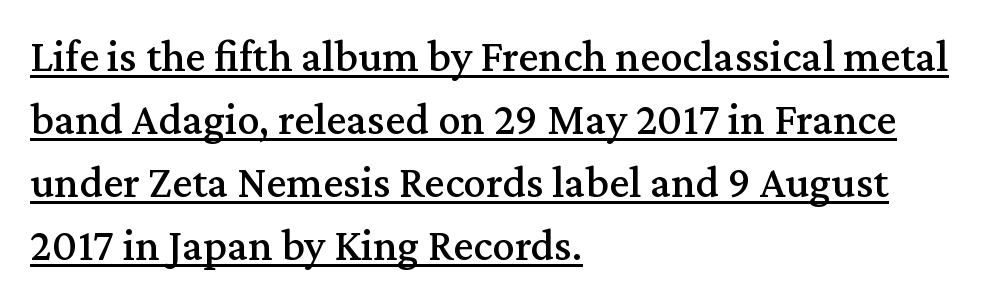
{"serif": "yes", "italic": "no", "width": "normal", "stroke_contrast": "medium", "x_height": "medium", "monospaced": "no", "underline": "yes", "align": "left", "line_spacing": "normal", "line_spacing_ratio": 1.4, "letter_spacing": "normal", "letter_spacing_em": 0.0, "glyph_px": 45}
